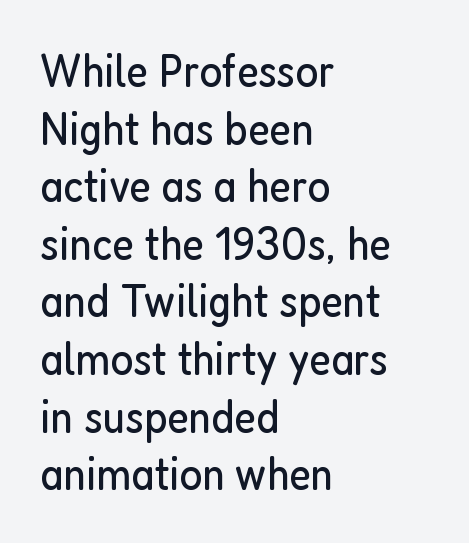
The image shows 48 px regular-weight, condensed sans-serif type, upright; set left-aligned, line spacing 1.2x, normal letter spacing, not underlined; low stroke contrast and a medium x-height.
